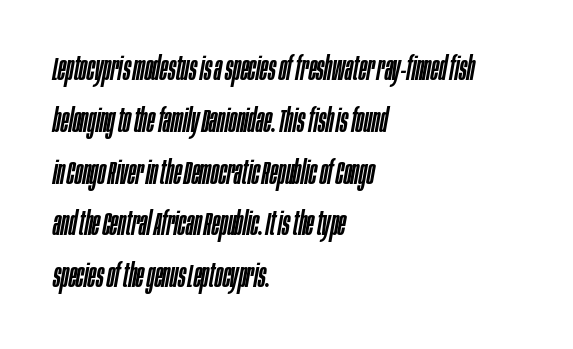
Q: Is the text italic (slanted)? A: Yes, it leans right by about 10 degrees.
Q: Is the text underlined? A: No.
Q: How is the paragraph aligned? A: Left-aligned.
Q: Is the spacing between letters normal or unusually wide? A: Normal.
Q: Is the spacing between lines tight, normal or loose? A: Normal.
Q: Width (condensed, normal, or wide)? A: Condensed.
Q: Stroke contrast? A: Low.
Q: x-height? A: Large.
Q: Monospaced? A: No.
